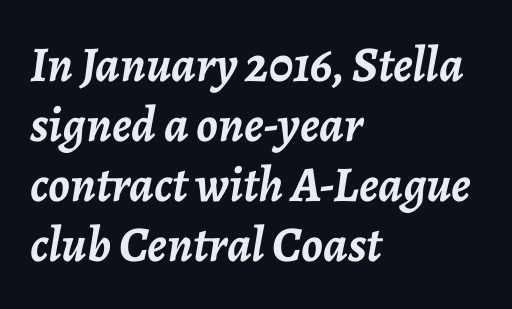
{"italic": "yes", "lean": "right", "slant_degrees": 7, "bold": "yes", "weight": "semibold", "width": "normal", "stroke_contrast": "low", "x_height": "medium", "monospaced": "no", "underline": "no", "align": "left", "line_spacing_ratio": 1.2, "letter_spacing": "normal", "letter_spacing_em": 0.0, "glyph_px": 50}
